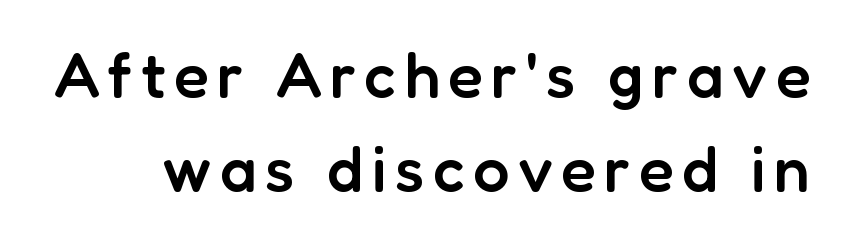
The strip under each line holds only bare page. Every character sits straight up, as roman type does. Check where the strokes stop: nothing finishes them off — pure sans. Regarding leading, the lines here are spaced in the standard way.
